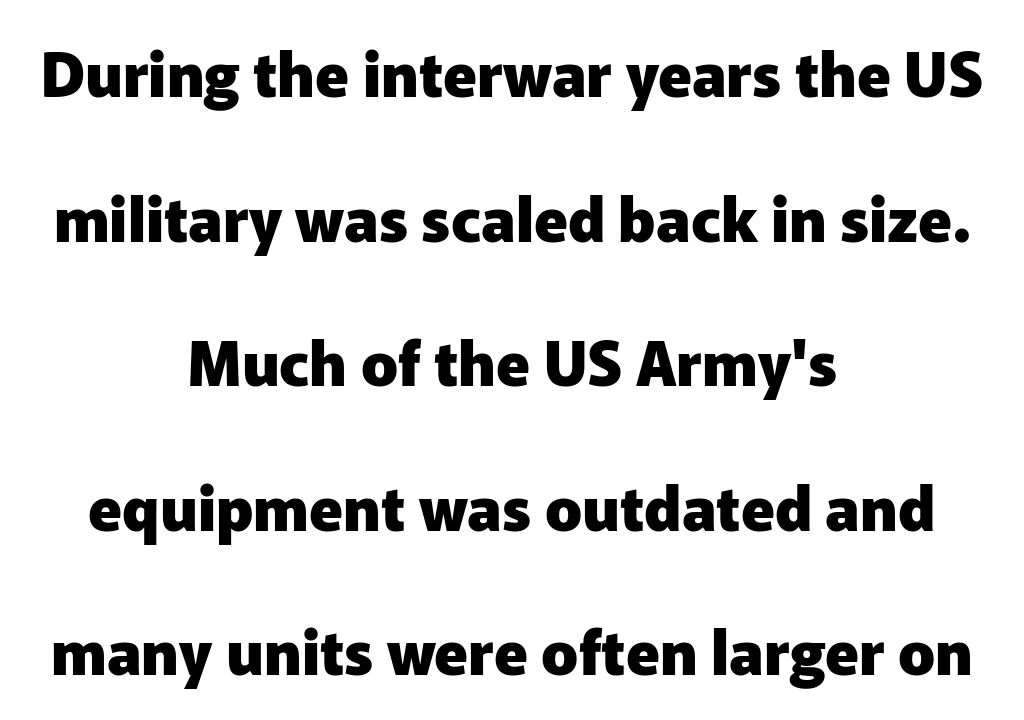
Q: Is the text bold? A: Yes.
Q: Is the text italic (slanted)? A: No, it is upright.
Q: Is the typeface a serif or a sans-serif typeface? A: Sans-serif.
Q: Is the text underlined? A: No.
Q: How is the paragraph aligned? A: Centered.
Q: Is the spacing between letters normal or unusually wide? A: Normal.
Q: Is the spacing between lines tight, normal or loose? A: Loose.
Q: Width (condensed, normal, or wide)? A: Normal.
Q: Stroke contrast? A: Low.
Q: x-height? A: Medium.
Q: Monospaced? A: No.
